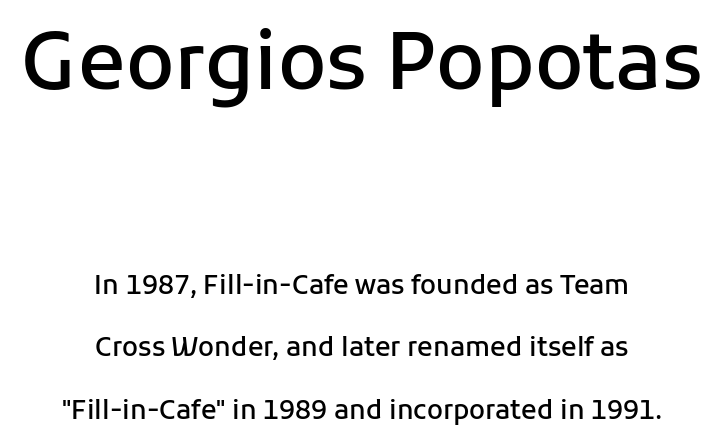
Typesetter's note — upper block bumped up in size, lower block left smaller. The passage shown is not underscored anywhere. Layout note: lines centered. These lines are rendered in a variable-pitch font. These lines stand farther apart than default settings would place them. Caption: semibold face, moderately heavy strokes.
